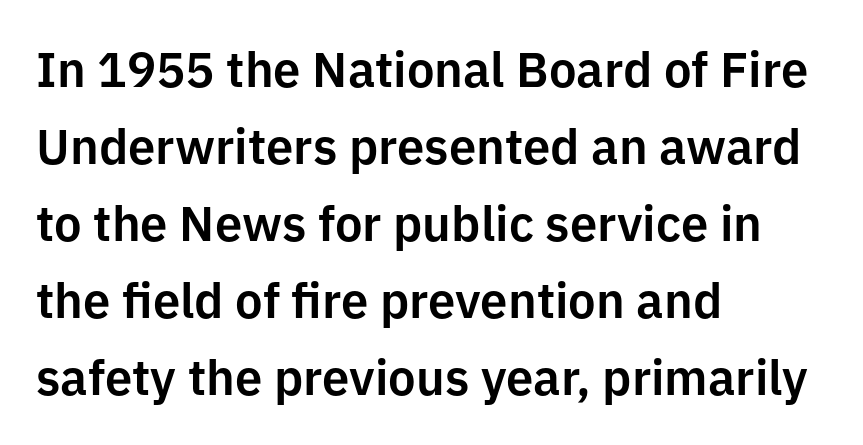
The image shows 49 px sans-serif type, upright; set left-aligned, normal line spacing (1.57x), normal letter spacing, not underlined; low stroke contrast and a medium x-height.
